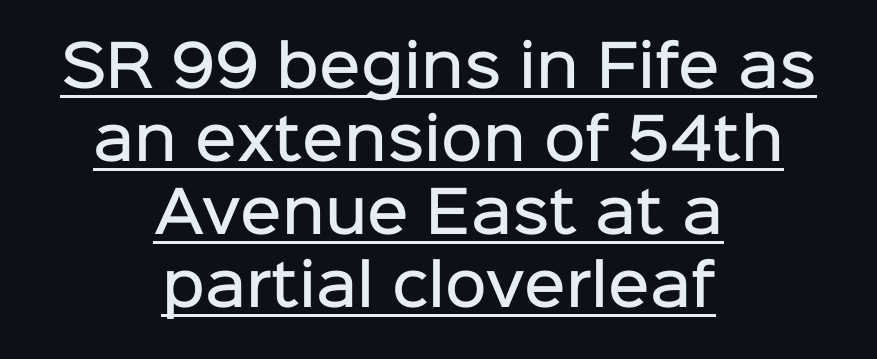
The image shows 57 px semibold sans-serif type, upright; set centered, normal line spacing (1.28x), normal letter spacing, underlined; low stroke contrast and a medium x-height.
